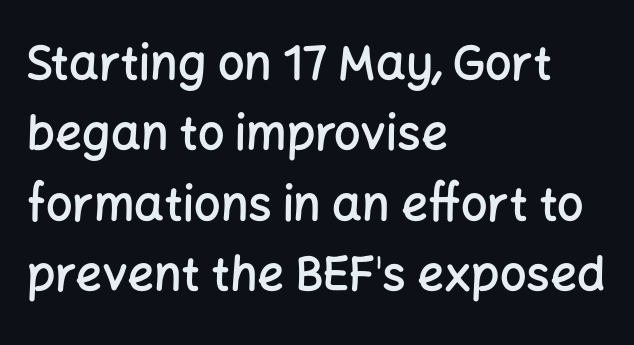
The image shows 47 px semibold sans-serif type, upright; set left-aligned, normal line spacing (1.5x), normal letter spacing, not underlined; low stroke contrast and a medium x-height.
